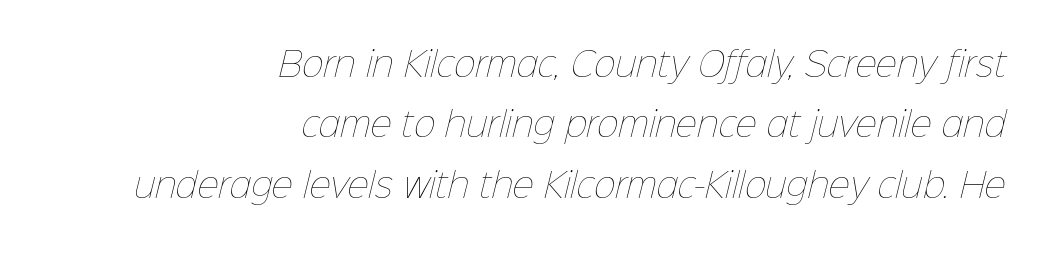
{"bold": "no", "weight": "thin", "width": "normal", "stroke_contrast": "low", "x_height": "medium", "monospaced": "no", "underline": "no", "align": "right", "line_spacing_ratio": 1.83, "letter_spacing": "normal", "letter_spacing_em": 0.0, "glyph_px": 33}
